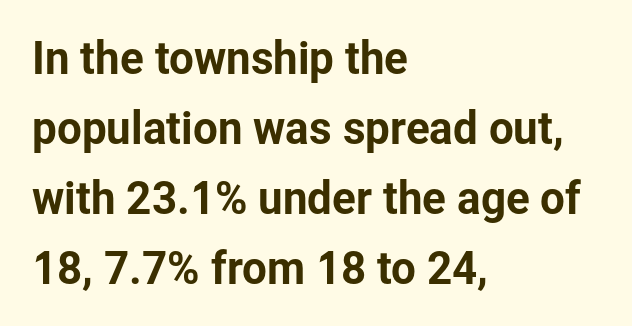
Glance below the letters and you will spot only blank space. A typesetter would call this proportional, since set widths differ per character. Interline gaps are of average width in this sample. Layout note: lines flush left.
